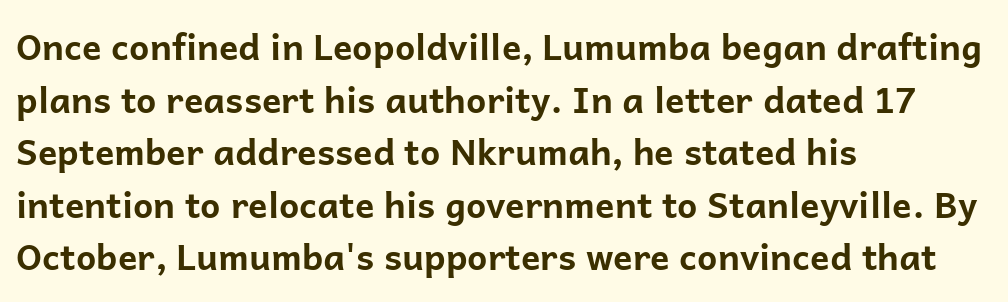
Q: Is the text bold? A: Yes.
Q: Is the text italic (slanted)? A: No, it is upright.
Q: Is the typeface a serif or a sans-serif typeface? A: Sans-serif.
Q: Is the text underlined? A: No.
Q: How is the paragraph aligned? A: Left-aligned.
Q: Is the spacing between letters normal or unusually wide? A: Normal.
Q: Is the spacing between lines tight, normal or loose? A: Normal.
Q: Width (condensed, normal, or wide)? A: Normal.
Q: Stroke contrast? A: Low.
Q: x-height? A: Medium.
Q: Monospaced? A: No.
